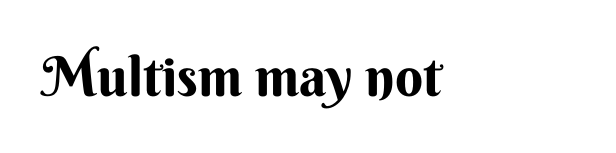
The area under the type is left untouched. I'd describe the lettering as bold — thick and assertive. A typesetter would call this zero additional tracking. This sample has the flowing, uneven cadence of proportional lettering.
